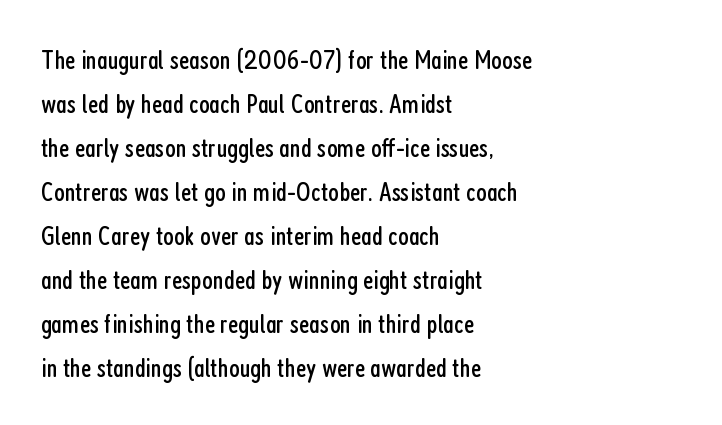
Q: Is the text bold? A: No.
Q: Is the text italic (slanted)? A: No, it is upright.
Q: Is the typeface a serif or a sans-serif typeface? A: Sans-serif.
Q: Is the text underlined? A: No.
Q: How is the paragraph aligned? A: Left-aligned.
Q: Is the spacing between letters normal or unusually wide? A: Normal.
Q: Is the spacing between lines tight, normal or loose? A: Normal.
Q: Width (condensed, normal, or wide)? A: Condensed.
Q: Stroke contrast? A: Low.
Q: x-height? A: Medium.
Q: Monospaced? A: No.
